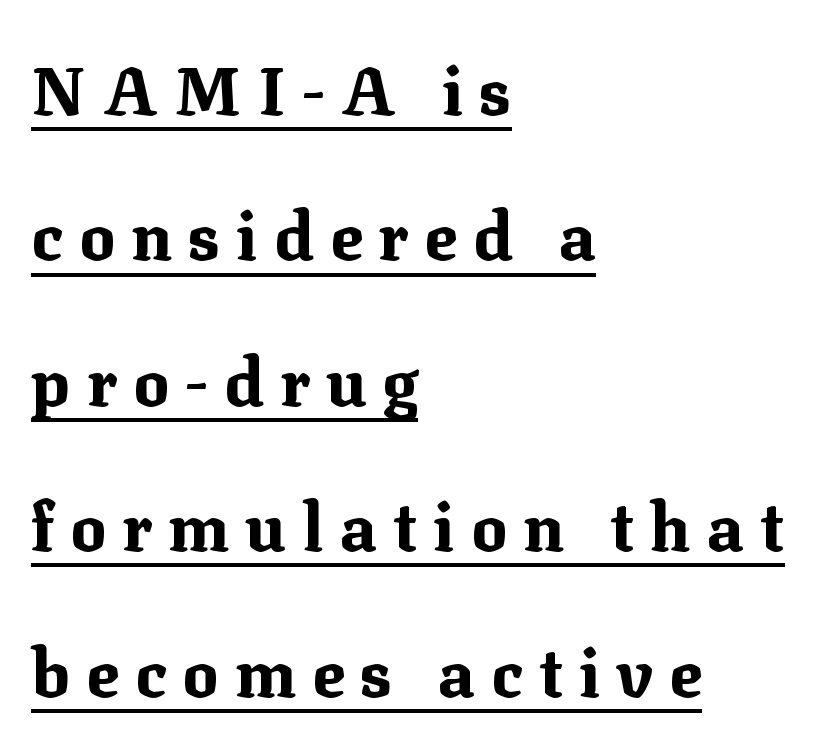
The image shows 67 px bold serif type, upright; set left-aligned, loose line spacing (2.17x), unusually wide letter spacing (+0.24 em), underlined; medium stroke contrast and a medium x-height.
